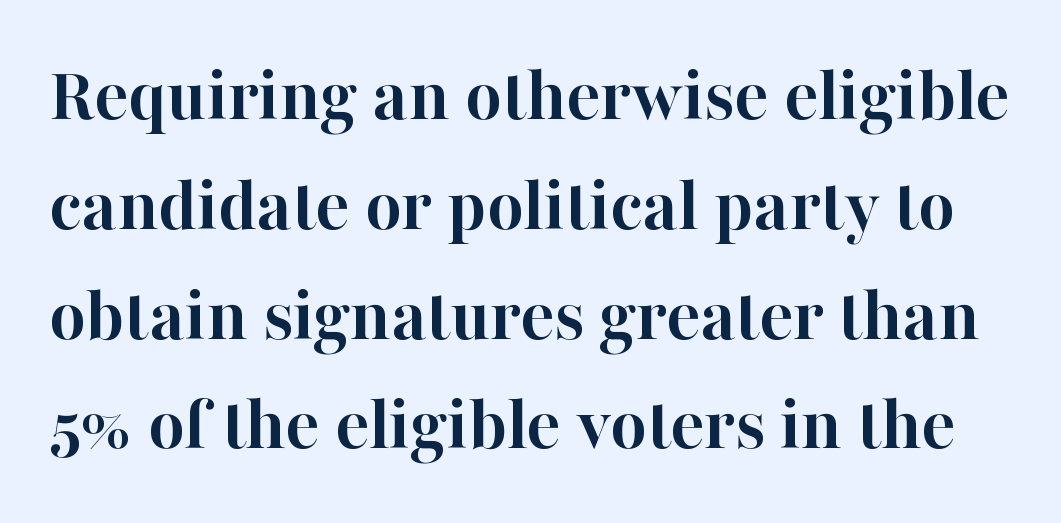
{"serif": "yes", "italic": "no", "bold": "yes", "weight": "semibold", "width": "normal", "stroke_contrast": "high", "x_height": "medium", "monospaced": "no", "underline": "no", "line_spacing": "normal", "line_spacing_ratio": 1.39, "letter_spacing": "normal", "letter_spacing_em": 0.0, "glyph_px": 79}
